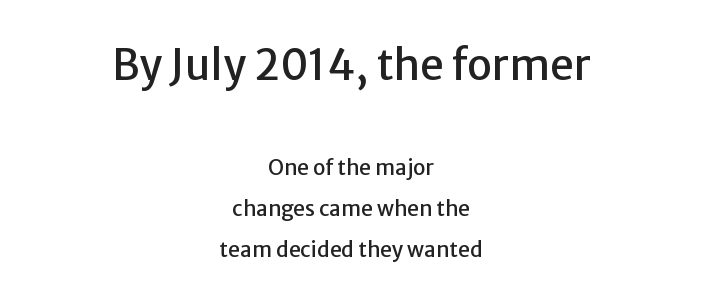
The image shows 42 px sans-serif type, upright; set centered, loose line spacing (1.96x), normal letter spacing, not underlined; the first (top) block is 2.0x larger; low stroke contrast and a medium x-height.
